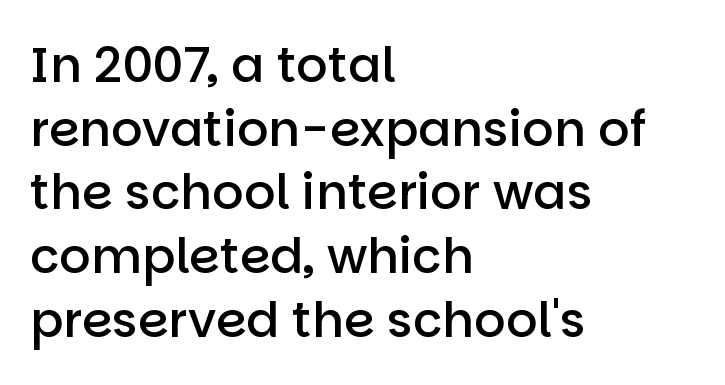
The image shows 49 px semibold sans-serif type, upright; set left-aligned, normal line spacing (1.3x), normal letter spacing, not underlined; low stroke contrast and a large x-height.
